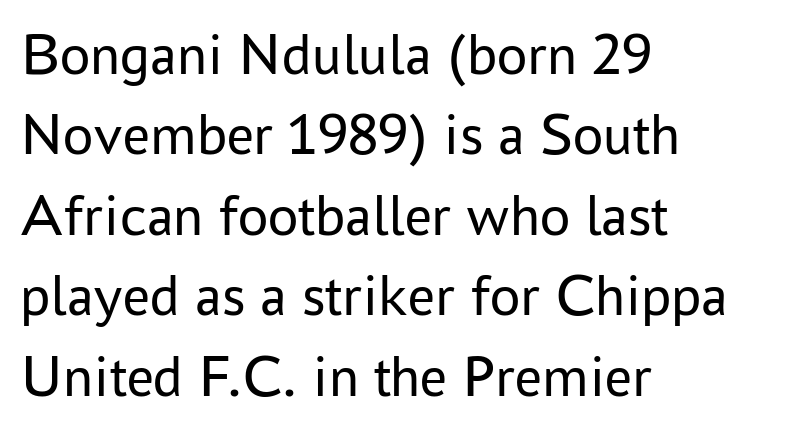
{"serif": "no", "italic": "no", "bold": "no", "weight": "regular", "width": "normal", "stroke_contrast": "low", "x_height": "medium", "monospaced": "no", "underline": "no", "align": "left", "line_spacing": "normal", "line_spacing_ratio": 1.34, "letter_spacing": "normal", "letter_spacing_em": 0.0, "glyph_px": 60}
